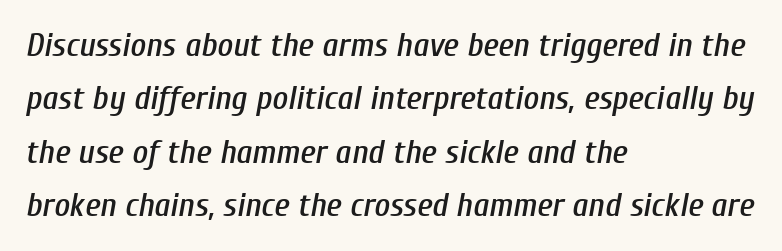
Q: Is the text italic (slanted)? A: Yes, it leans right by about 10 degrees.
Q: Is the text underlined? A: No.
Q: How is the paragraph aligned? A: Left-aligned.
Q: Is the spacing between letters normal or unusually wide? A: Normal.
Q: Is the spacing between lines tight, normal or loose? A: Normal.
Q: Width (condensed, normal, or wide)? A: Condensed.
Q: Stroke contrast? A: Low.
Q: x-height? A: Medium.
Q: Monospaced? A: No.
